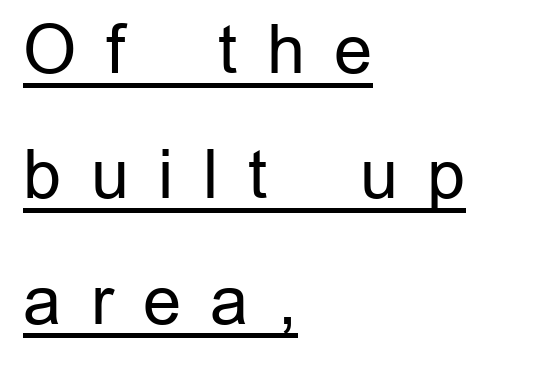
Q: Is the text bold? A: No.
Q: Is the text italic (slanted)? A: No, it is upright.
Q: Is the typeface a serif or a sans-serif typeface? A: Sans-serif.
Q: Is the text underlined? A: Yes.
Q: How is the paragraph aligned? A: Left-aligned.
Q: Is the spacing between letters normal or unusually wide? A: Unusually wide.
Q: Width (condensed, normal, or wide)? A: Normal.
Q: Stroke contrast? A: Low.
Q: x-height? A: Medium.
Q: Monospaced? A: No.
